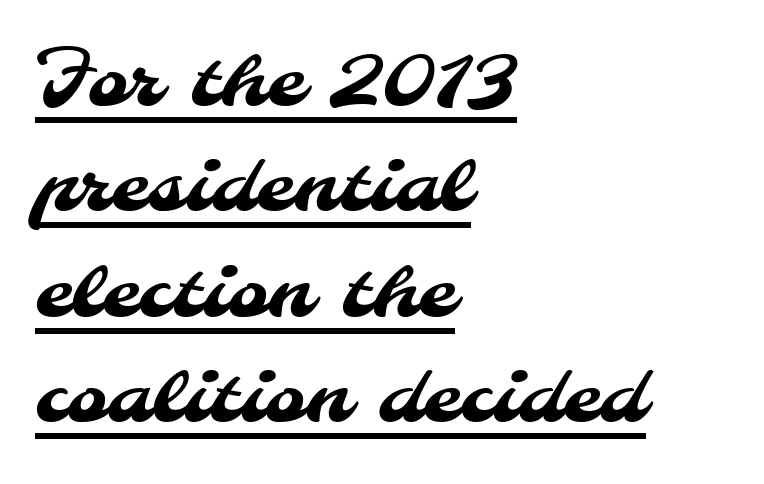
Is there an underline? Yes — a line sits under the letters. If you measured baseline to baseline, you'd find a middling distance. Spacing verdict: proportional, widths tailored to each character. Compared with typical body copy, the letter spacing here is the same.
